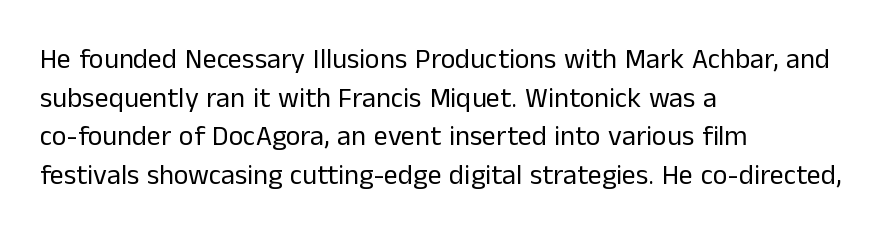
{"serif": "no", "italic": "no", "bold": "no", "weight": "regular", "width": "normal", "stroke_contrast": "low", "x_height": "medium", "monospaced": "no", "underline": "no", "align": "left", "line_spacing": "normal", "line_spacing_ratio": 1.38, "letter_spacing": "normal", "letter_spacing_em": 0.0, "glyph_px": 28}
